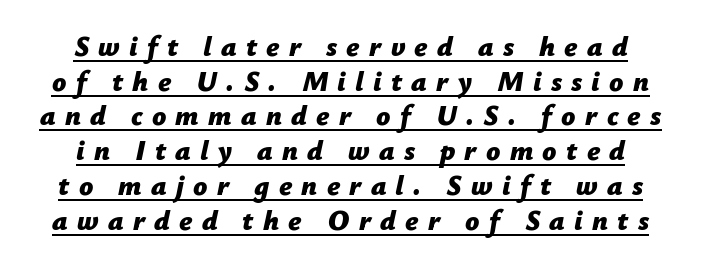
The image shows 28 px bold type, italic (leaning right); set line spacing 1.24x, unusually wide letter spacing (+0.33 em), underlined; low stroke contrast and a medium x-height.
